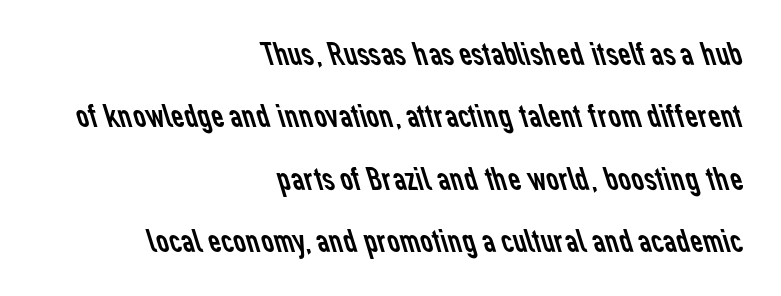
Q: Is the text bold? A: No.
Q: Is the typeface a serif or a sans-serif typeface? A: Sans-serif.
Q: Is the text underlined? A: No.
Q: How is the paragraph aligned? A: Right-aligned.
Q: Is the spacing between letters normal or unusually wide? A: Normal.
Q: Width (condensed, normal, or wide)? A: Normal.
Q: Stroke contrast? A: Low.
Q: x-height? A: Medium.
Q: Monospaced? A: No.
